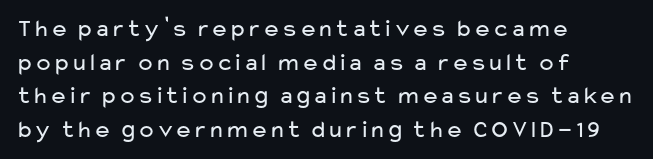
Q: Is the text bold? A: No.
Q: Is the text italic (slanted)? A: No, it is upright.
Q: Is the text underlined? A: No.
Q: How is the paragraph aligned? A: Left-aligned.
Q: Is the spacing between letters normal or unusually wide? A: Normal.
Q: Is the spacing between lines tight, normal or loose? A: Normal.
